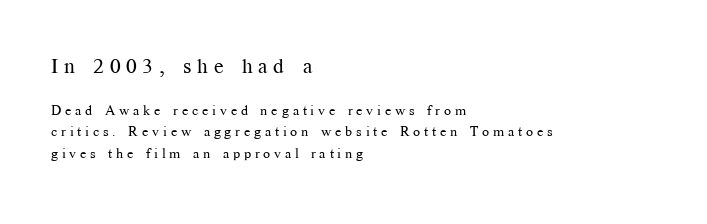
Q: Is the text bold? A: No.
Q: Is the text italic (slanted)? A: No, it is upright.
Q: Is the text underlined? A: No.
Q: How is the paragraph aligned? A: Left-aligned.
Q: Is the spacing between letters normal or unusually wide? A: Unusually wide.
Q: Is the spacing between lines tight, normal or loose? A: Normal.
Q: Which block of text is set in a larger size, the first (top) or the second (bottom)? A: The first (top) one.
